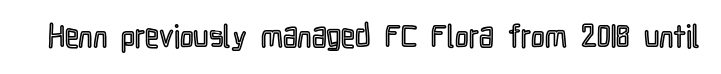
{"italic": "no", "width": "condensed", "x_height": "medium", "monospaced": "no", "underline": "no", "letter_spacing": "normal", "letter_spacing_em": 0.0, "glyph_px": 31}
